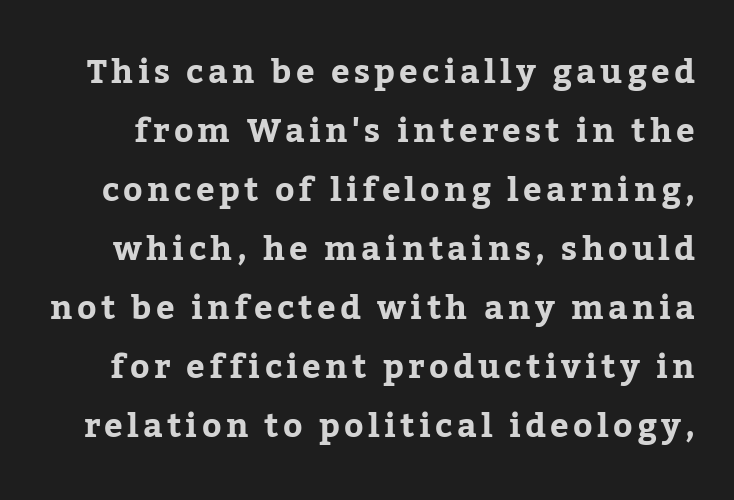
Caption: bold face, heavy strokes. The text was rendered using a seriffed face with decorative stroke endings. A roman cut, with each character standing at attention. Think of a printed novel: that variable character pitch is what you see here. Only glyphs here, with clear space below each row.
